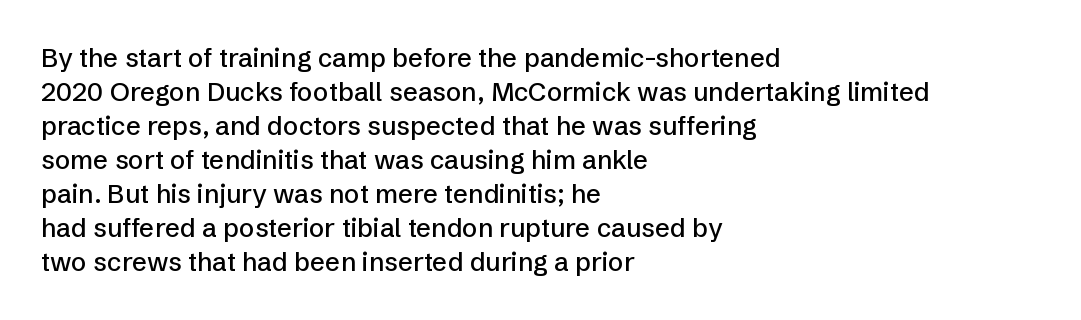
{"italic": "no", "underline": "no", "align": "left", "line_spacing": "normal", "line_spacing_ratio": 1.31, "letter_spacing": "normal", "letter_spacing_em": 0.0, "glyph_px": 26}
